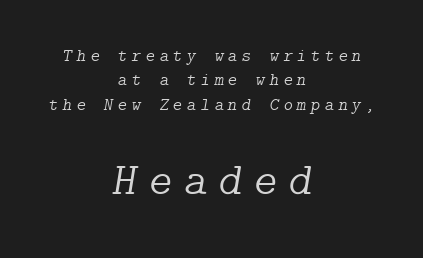
The image shows 46 px light serif type, italic (leaning right); set centered, normal line spacing (1.36x), unusually wide letter spacing (+0.24 em), not underlined; the second (bottom) block is 2.56x larger; low stroke contrast and a medium x-height.
